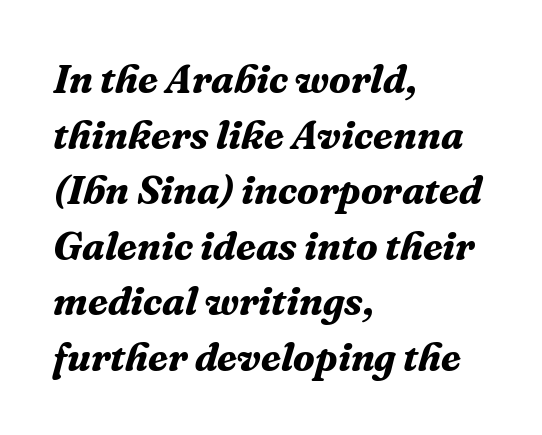
Q: Is the text bold? A: Yes.
Q: Is the text italic (slanted)? A: Yes, it leans right by about 16 degrees.
Q: Is the typeface a serif or a sans-serif typeface? A: Serif.
Q: Is the text underlined? A: No.
Q: How is the paragraph aligned? A: Left-aligned.
Q: Is the spacing between letters normal or unusually wide? A: Normal.
Q: Is the spacing between lines tight, normal or loose? A: Normal.
Q: Width (condensed, normal, or wide)? A: Normal.
Q: Stroke contrast? A: Medium.
Q: x-height? A: Medium.
Q: Monospaced? A: No.
